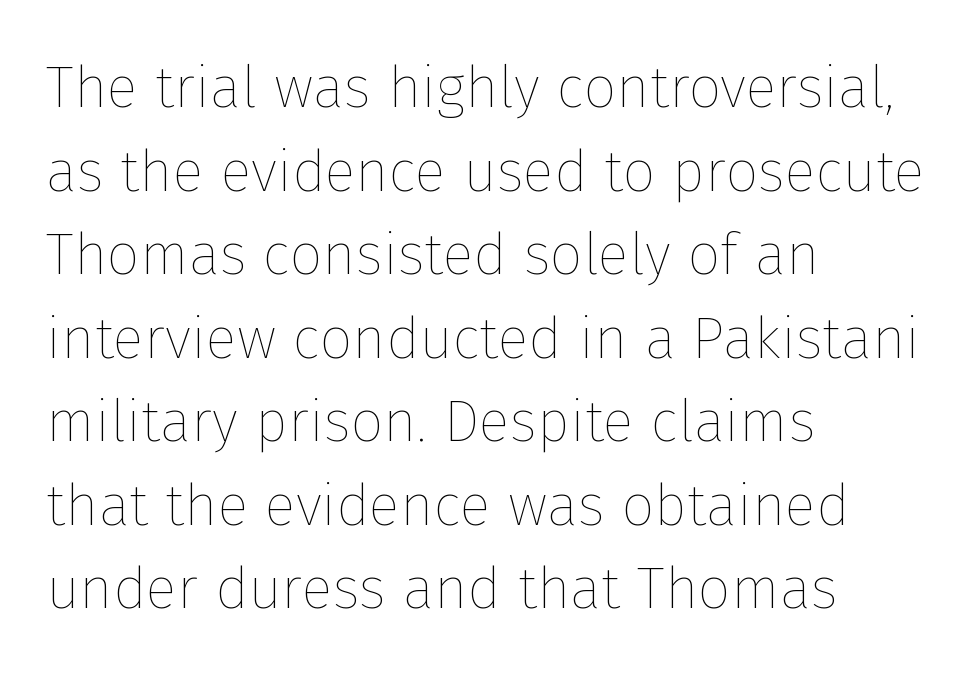
{"italic": "no", "bold": "no", "weight": "thin", "width": "normal", "stroke_contrast": "low", "x_height": "medium", "monospaced": "no", "underline": "no", "align": "left", "line_spacing": "normal", "line_spacing_ratio": 1.44, "letter_spacing": "normal", "letter_spacing_em": 0.0, "glyph_px": 58}
